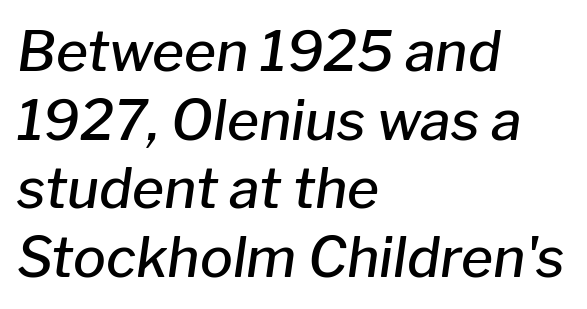
The passage shown leans; its letterforms are oblique. Honestly, the row spacing looks completely unremarkable. Caption: semibold face, moderately heavy strokes. The rag falls on the right side of this text block. Plain, unruled lines of type.
